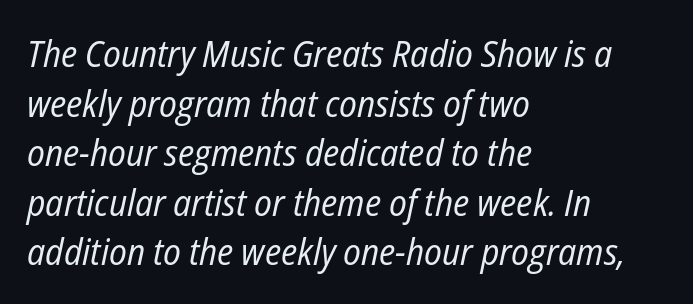
The font's italic variant was chosen for this text. Think standard paragraph weight, or any step lighter than that. Glyph-to-glyph distance matches everyday printed text. The space directly below the letters is spotless. Visually the block forms a straight wall on the left and a jagged coastline on the right. Regular leading.
